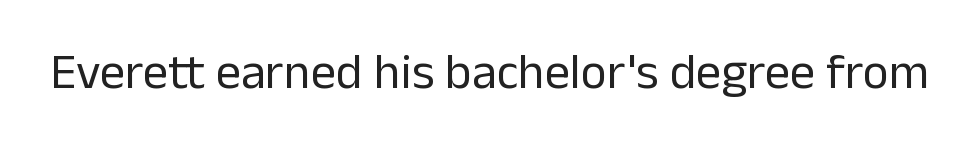
The image shows 50 px regular-weight sans-serif type, upright; set normal letter spacing, not underlined; low stroke contrast and a medium x-height.
